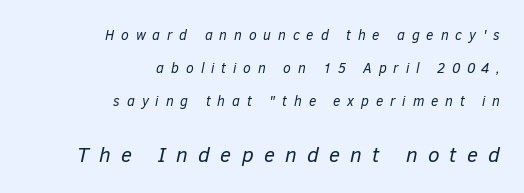
The image shows 21 px text type, italic (leaning right); set right-aligned, loose line spacing (2.35x), unusually wide letter spacing (+0.49 em), not underlined; the second (bottom) block is 1.5x larger.
